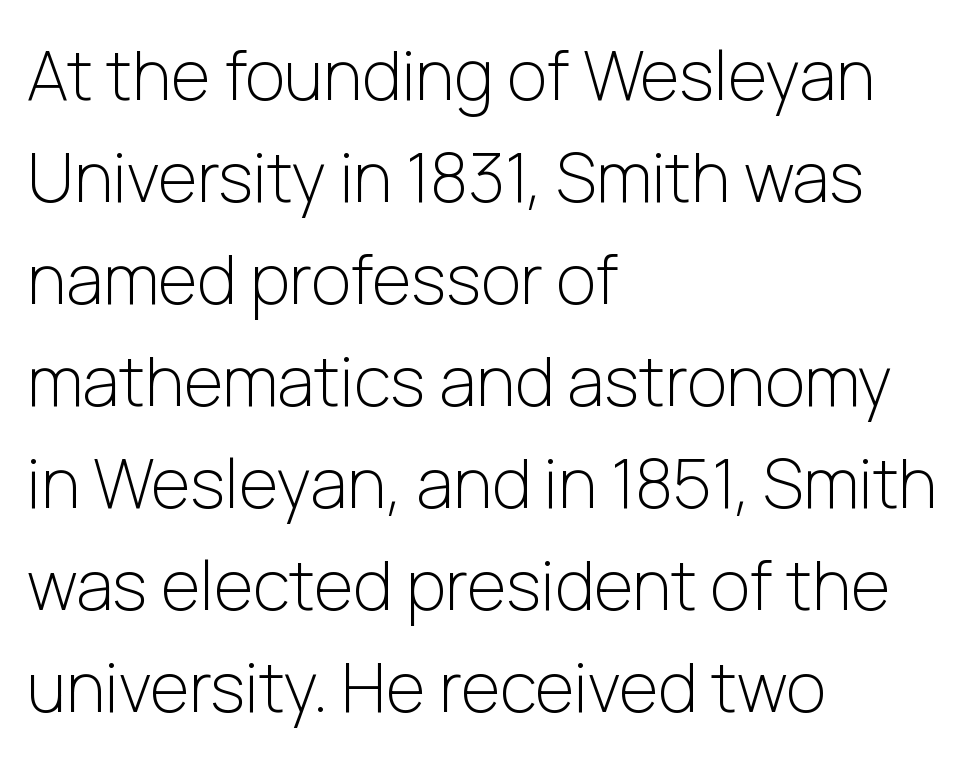
Serif or sans? Sans — the stroke terminals are bare. What's the leading like? Ordinary, nothing unusual. Anything drawn beneath the words? Only blank space. Italic? Not at all — the glyphs are vertical. Horizontally, the lines are justified to the leading edge only. The font sits on the lighter half of the weight spectrum, regular included.
